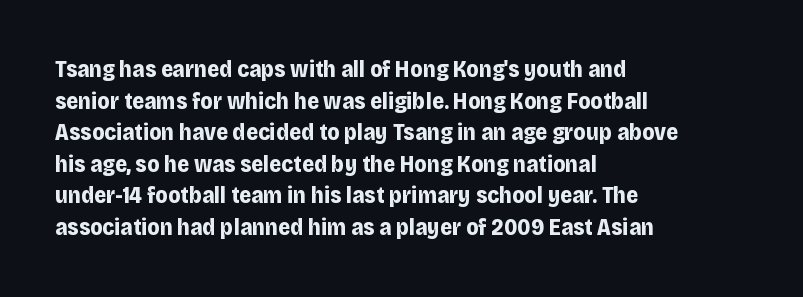
The image shows 23 px bold type, upright; set left-aligned, normal line spacing (1.37x), normal letter spacing, not underlined.
